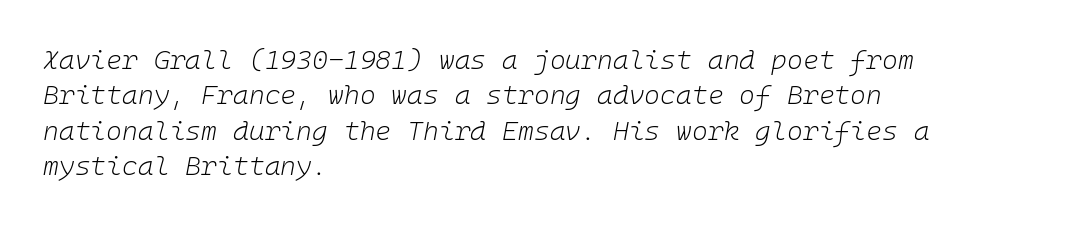
The image shows 27 px text type, italic (leaning right); set left-aligned, normal line spacing (1.31x), normal letter spacing, not underlined.
